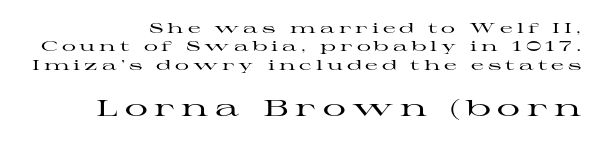
{"italic": "no", "underline": "no", "align": "right", "line_spacing": "normal", "line_spacing_ratio": 1.32, "letter_spacing": "wide", "letter_spacing_em": 0.29, "larger_block": "second", "size_ratio": 1.64, "glyph_px": 23}
